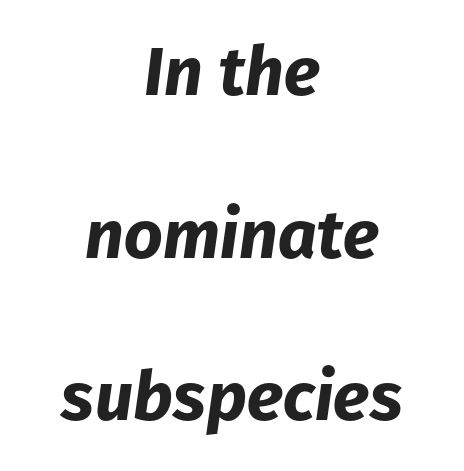
{"italic": "yes", "lean": "right", "slant_degrees": 8, "bold": "yes", "weight": "bold", "width": "normal", "stroke_contrast": "low", "x_height": "medium", "monospaced": "no", "underline": "no", "align": "center", "line_spacing": "loose", "line_spacing_ratio": 2.39, "letter_spacing": "normal", "letter_spacing_em": 0.0, "glyph_px": 68}
